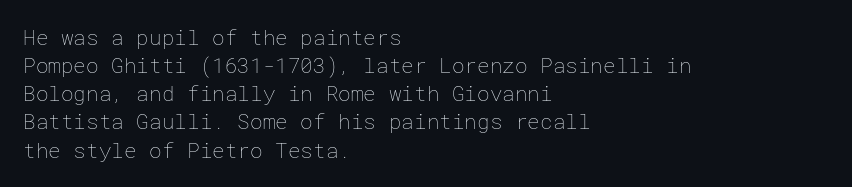
The image shows 21 px text type, upright; set left-aligned, normal line spacing (1.34x), normal letter spacing, not underlined.
